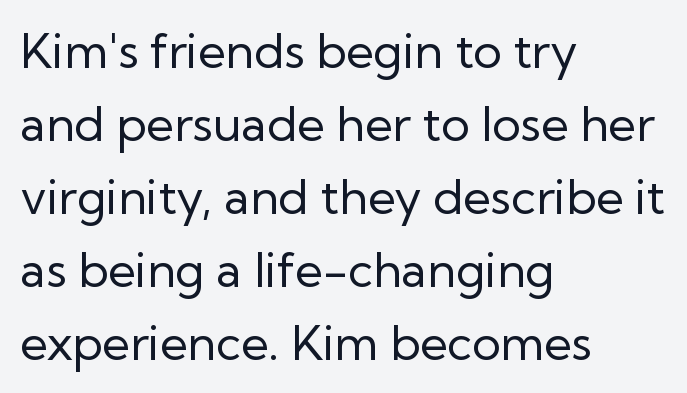
The image shows 48 px regular-weight sans-serif type, upright; set left-aligned, normal line spacing (1.52x), normal letter spacing, not underlined; low stroke contrast and a medium x-height.
